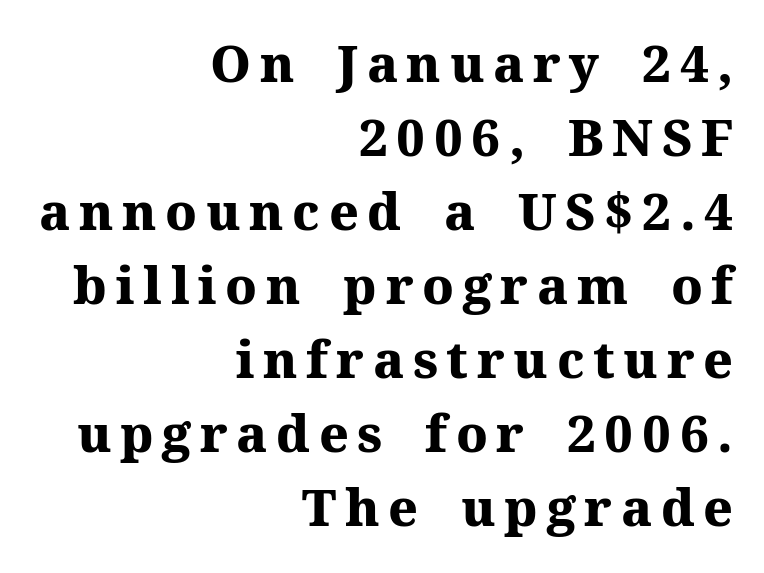
{"serif": "yes", "italic": "no", "bold": "yes", "weight": "heavy", "width": "normal", "stroke_contrast": "medium", "x_height": "medium", "monospaced": "no", "underline": "no", "align": "right", "line_spacing": "normal", "line_spacing_ratio": 1.45, "glyph_px": 51}
